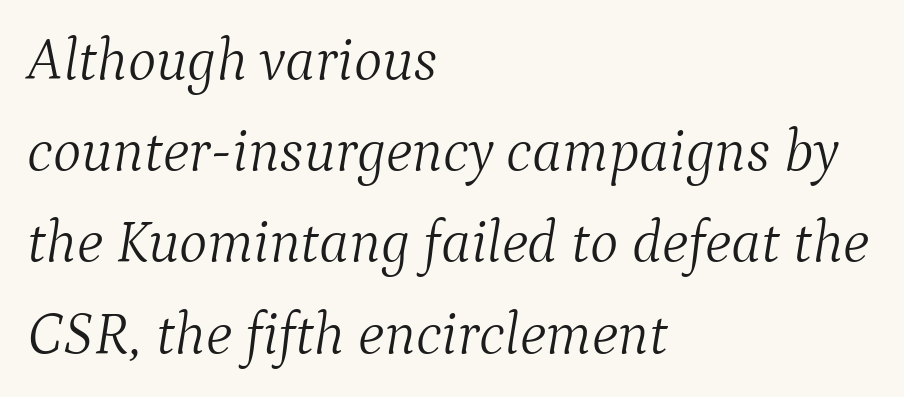
The image shows 60 px light serif type, italic (leaning right); set left-aligned, normal line spacing (1.52x), normal letter spacing, not underlined; medium stroke contrast and a medium x-height.
